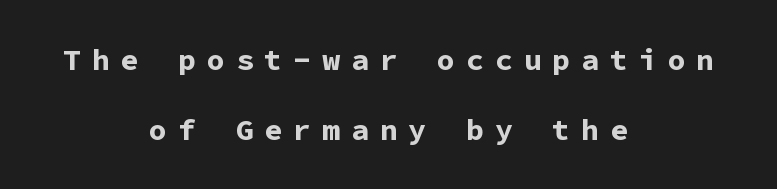
Q: Is the text bold? A: Yes.
Q: Is the text italic (slanted)? A: No, it is upright.
Q: Is the typeface a serif or a sans-serif typeface? A: Sans-serif.
Q: Is the text underlined? A: No.
Q: How is the paragraph aligned? A: Centered.
Q: Is the spacing between letters normal or unusually wide? A: Unusually wide.
Q: Is the spacing between lines tight, normal or loose? A: Loose.
Q: Width (condensed, normal, or wide)? A: Normal.
Q: Stroke contrast? A: Low.
Q: x-height? A: Medium.
Q: Monospaced? A: Yes.
